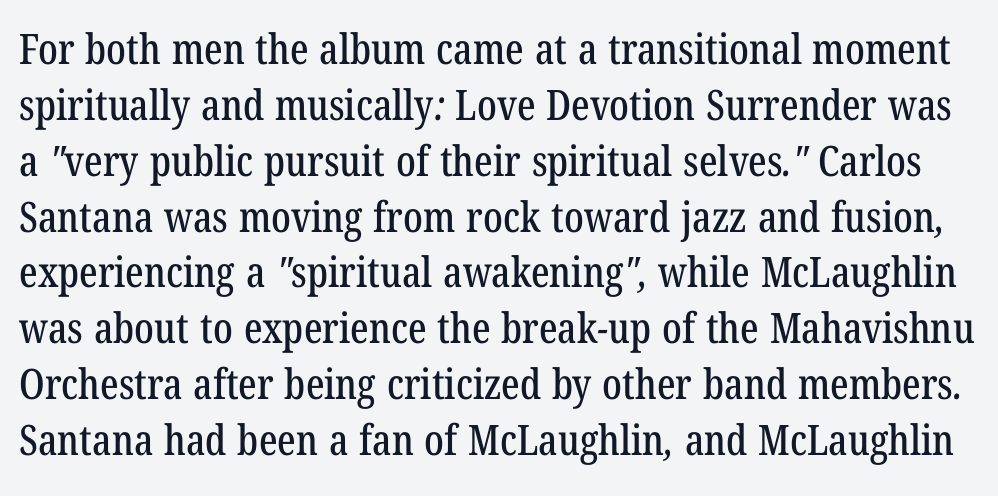
Q: Is the typeface a serif or a sans-serif typeface? A: Serif.
Q: Is the text underlined? A: No.
Q: Is the spacing between letters normal or unusually wide? A: Normal.
Q: Is the spacing between lines tight, normal or loose? A: Normal.
Q: Width (condensed, normal, or wide)? A: Condensed.
Q: Stroke contrast? A: Low.
Q: x-height? A: Medium.
Q: Monospaced? A: No.
